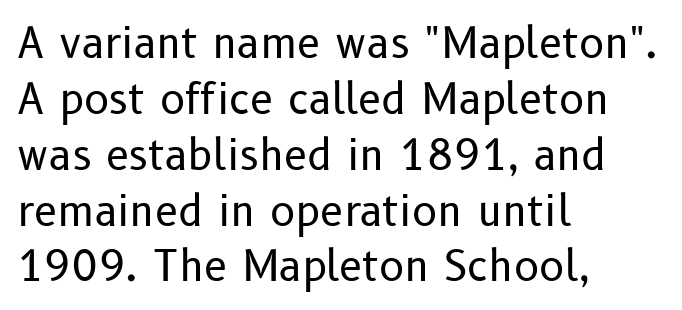
Regarding serifs, this sample does without them. You could not count columns in this text — the font is proportionally spaced. Ordinary non-slanted type is in use. The characters are drawn with everyday or finer stroke widths.
